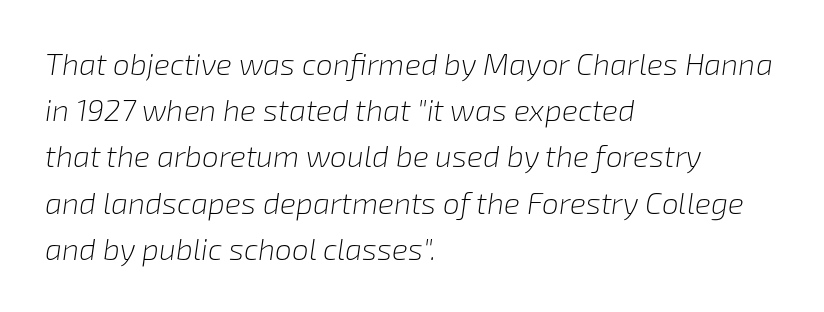
The image shows 30 px light type, italic (leaning right); set left-aligned, normal line spacing (1.54x), normal letter spacing, not underlined; low stroke contrast and a medium x-height.
